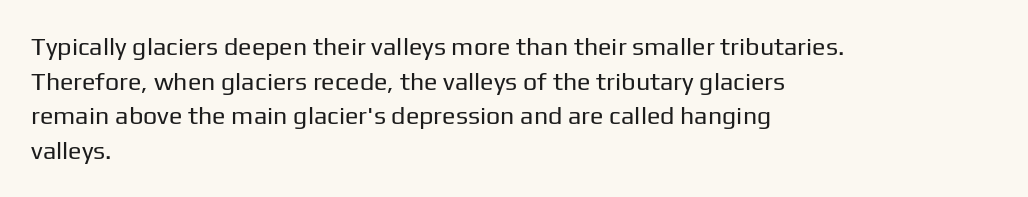
The image shows 25 px text type, upright; set left-aligned, normal line spacing (1.39x), normal letter spacing, not underlined.
